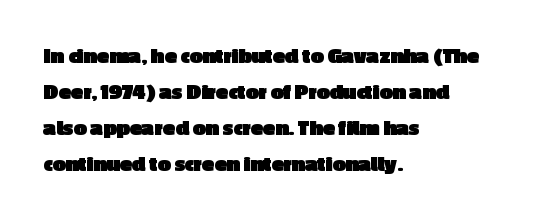
Q: Is the text bold? A: Yes.
Q: Is the text italic (slanted)? A: No, it is upright.
Q: Is the text underlined? A: No.
Q: How is the paragraph aligned? A: Left-aligned.
Q: Is the spacing between letters normal or unusually wide? A: Normal.
Q: Is the spacing between lines tight, normal or loose? A: Normal.
